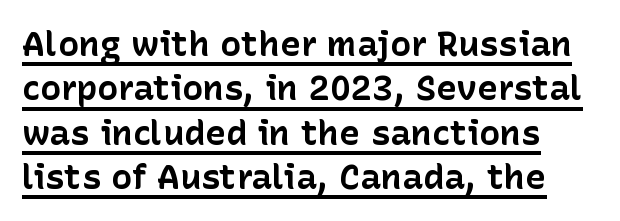
The image shows 35 px bold sans-serif type, upright; set left-aligned, normal line spacing (1.27x), normal letter spacing, underlined; low stroke contrast and a medium x-height.
